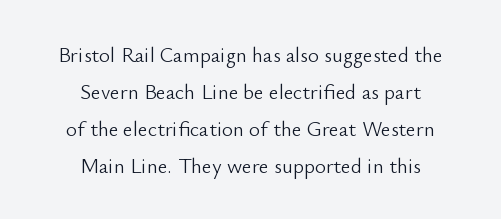
Q: Is the text bold? A: No.
Q: Is the text italic (slanted)? A: No, it is upright.
Q: Is the text underlined? A: No.
Q: How is the paragraph aligned? A: Centered.
Q: Is the spacing between letters normal or unusually wide? A: Normal.
